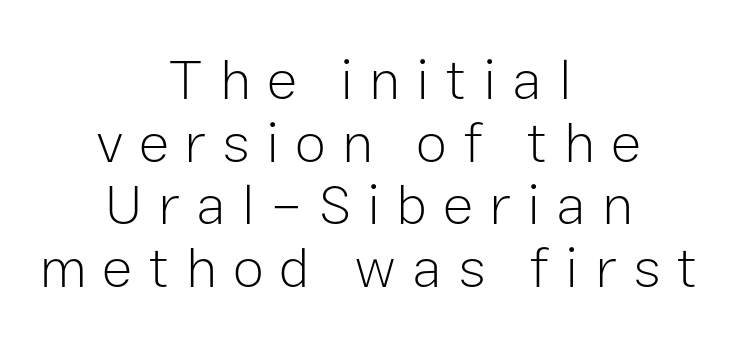
{"serif": "no", "italic": "no", "bold": "no", "weight": "light", "width": "normal", "stroke_contrast": "low", "x_height": "medium", "monospaced": "no", "underline": "no", "align": "center", "line_spacing": "tight", "line_spacing_ratio": 1.1, "letter_spacing": "wide", "letter_spacing_em": 0.28, "glyph_px": 57}
